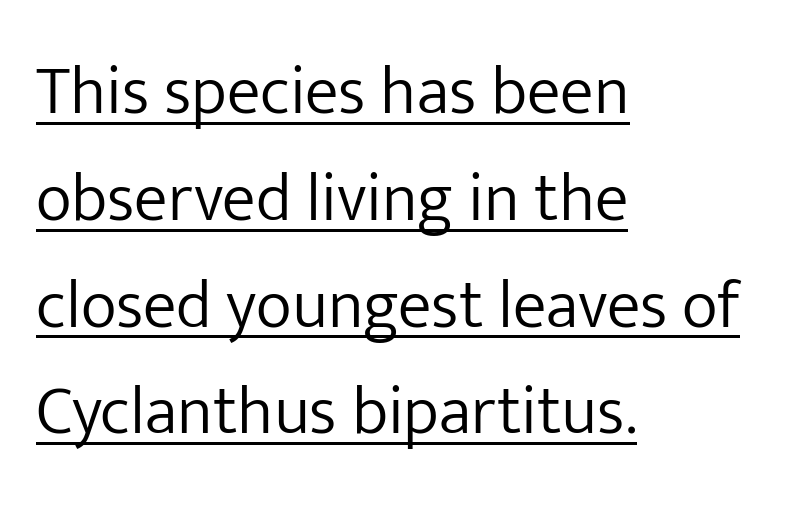
{"serif": "no", "italic": "no", "bold": "no", "weight": "light", "width": "normal", "stroke_contrast": "low", "x_height": "medium", "monospaced": "no", "underline": "yes", "align": "left", "line_spacing": "normal", "line_spacing_ratio": 1.57, "letter_spacing": "normal", "letter_spacing_em": 0.0, "glyph_px": 68}
